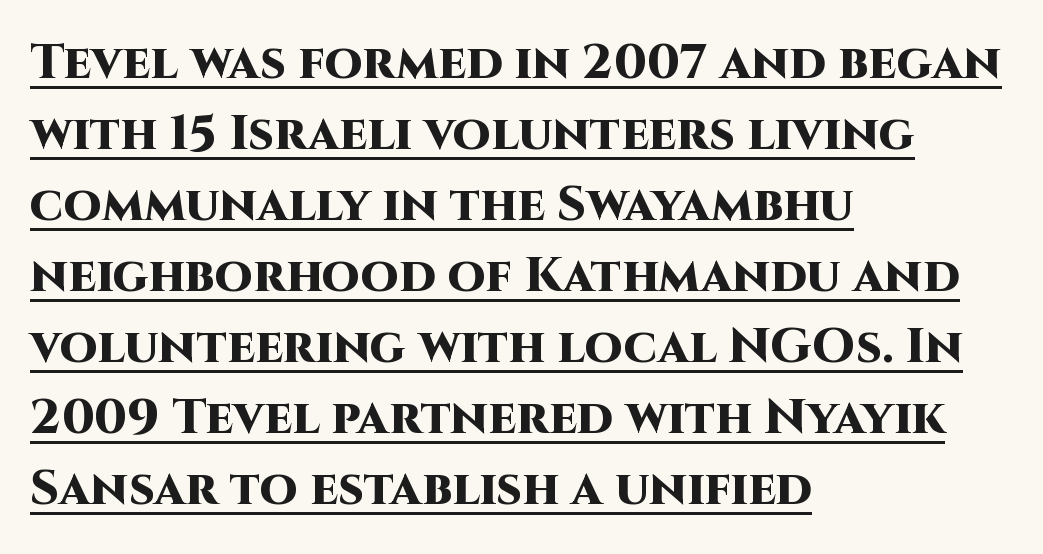
Q: Is the text bold? A: Yes.
Q: Is the text italic (slanted)? A: No, it is upright.
Q: Is the typeface a serif or a sans-serif typeface? A: Sans-serif.
Q: Is the text underlined? A: Yes.
Q: How is the paragraph aligned? A: Left-aligned.
Q: Is the spacing between letters normal or unusually wide? A: Normal.
Q: Is the spacing between lines tight, normal or loose? A: Normal.
Q: Width (condensed, normal, or wide)? A: Normal.
Q: Stroke contrast? A: High.
Q: x-height? A: Large.
Q: Monospaced? A: No.
